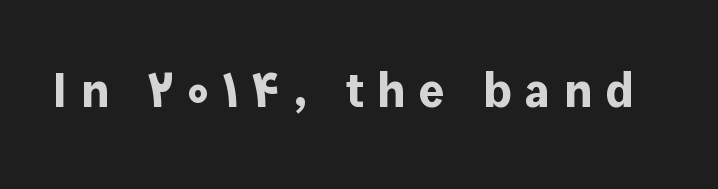
{"serif": "no", "italic": "no", "bold": "yes", "weight": "bold", "width": "normal", "stroke_contrast": "low", "x_height": "medium", "monospaced": "no", "underline": "no", "letter_spacing": "wide", "letter_spacing_em": 0.28, "glyph_px": 48}
